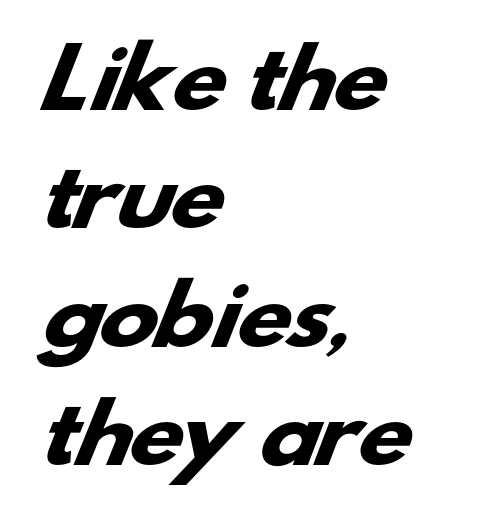
Q: Is the text bold? A: Yes.
Q: Is the typeface a serif or a sans-serif typeface? A: Sans-serif.
Q: Is the text underlined? A: No.
Q: How is the paragraph aligned? A: Left-aligned.
Q: Is the spacing between letters normal or unusually wide? A: Normal.
Q: Is the spacing between lines tight, normal or loose? A: Normal.
Q: Width (condensed, normal, or wide)? A: Wide.
Q: Stroke contrast? A: Low.
Q: x-height? A: Small.
Q: Monospaced? A: No.
